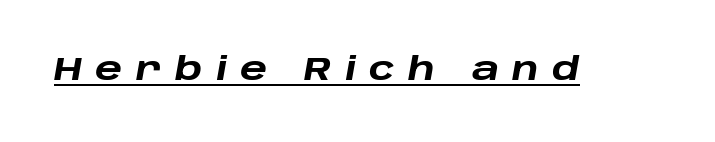
Q: Is the text bold? A: Yes.
Q: Is the text italic (slanted)? A: Yes, it leans right by about 10 degrees.
Q: Is the text underlined? A: Yes.
Q: Is the spacing between letters normal or unusually wide? A: Unusually wide.
Q: Width (condensed, normal, or wide)? A: Wide.
Q: Stroke contrast? A: Low.
Q: x-height? A: Large.
Q: Monospaced? A: No.
